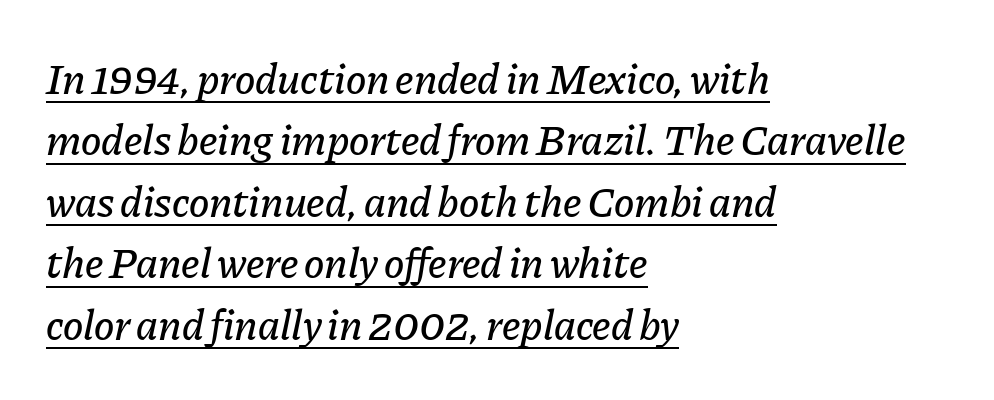
Each word holds together tightly as a unit, with standard inter-letter gaps. A typographer would call this underscored text. This block has exactly the height ordinary leading produces. When letters slant like this, we call the style italic. In CSS terms this would be text-align: left. Each letter keeps its own natural width here, so spacing adapts to shape.
